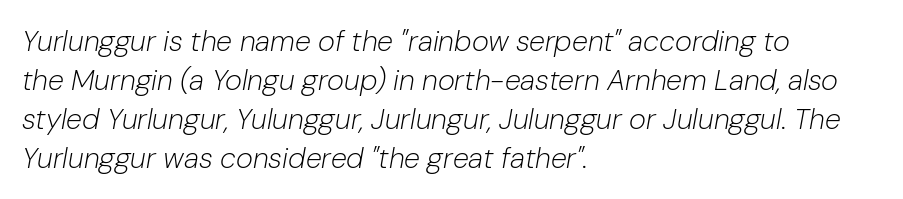
{"italic": "yes", "lean": "right", "slant_degrees": 10, "bold": "no", "weight": "light", "width": "normal", "stroke_contrast": "low", "x_height": "medium", "monospaced": "no", "underline": "no", "align": "left", "line_spacing": "normal", "line_spacing_ratio": 1.34, "letter_spacing": "normal", "letter_spacing_em": 0.0, "glyph_px": 29}
